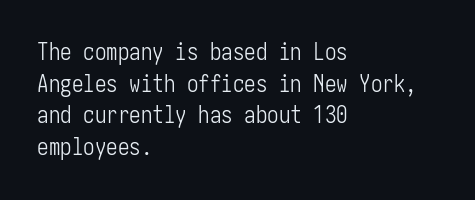
A roman cut, with each character standing at attention. Line spacing here is normal. The text block is weighted toward the left margin, trailing off unevenly rightward. Lines of text with bare space underneath. Nothing unusual about the tracking: characters are spaced as the font intends. A quiet, ordinary-to-light weight characterises the typeface.
